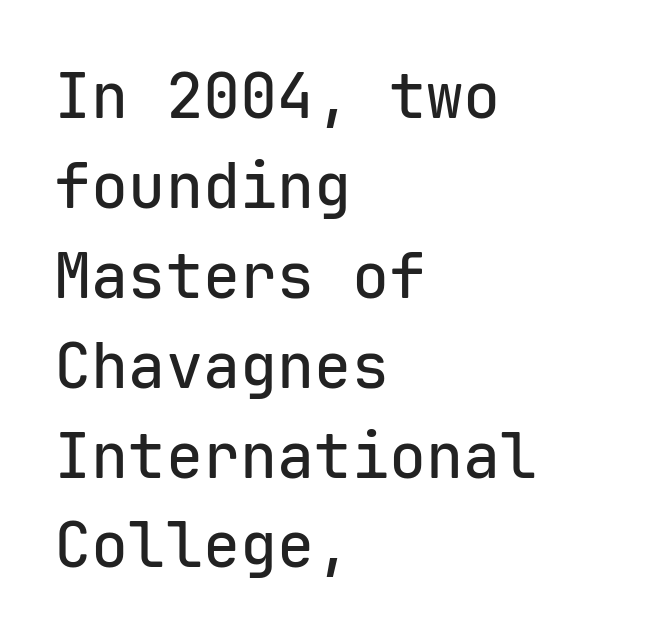
Q: Is the text italic (slanted)? A: No, it is upright.
Q: Is the typeface a serif or a sans-serif typeface? A: Sans-serif.
Q: Is the text underlined? A: No.
Q: How is the paragraph aligned? A: Left-aligned.
Q: Is the spacing between letters normal or unusually wide? A: Normal.
Q: Is the spacing between lines tight, normal or loose? A: Normal.
Q: Width (condensed, normal, or wide)? A: Normal.
Q: Stroke contrast? A: Low.
Q: x-height? A: Medium.
Q: Monospaced? A: Yes.
